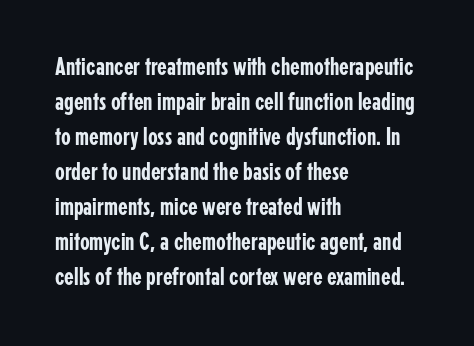
{"italic": "no", "underline": "no", "align": "left", "line_spacing": "normal", "line_spacing_ratio": 1.4, "letter_spacing": "normal", "letter_spacing_em": 0.0, "glyph_px": 25}
